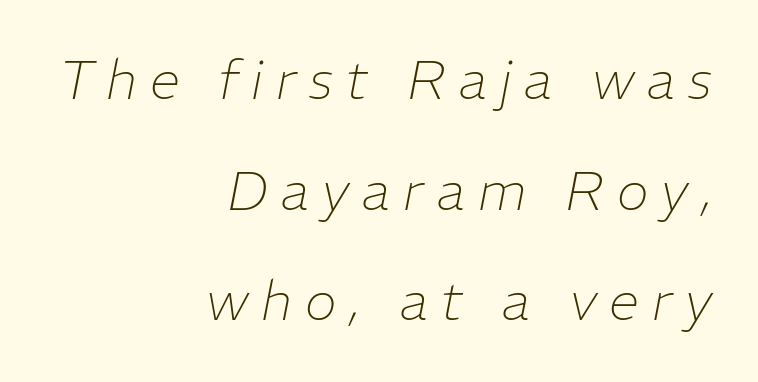
Descenders hang freely into open space. Line ends are locked; line starts wander. These lines are rendered in a variable-pitch font. Letter spacing: wide. Stroke mass is kept to a normal reading level or below.
